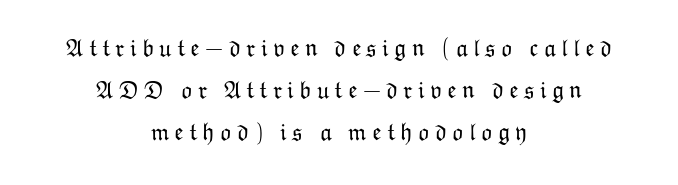
{"italic": "no", "bold": "no", "underline": "no", "align": "center", "line_spacing_ratio": 1.76, "letter_spacing": "wide", "letter_spacing_em": 0.22, "glyph_px": 24}
